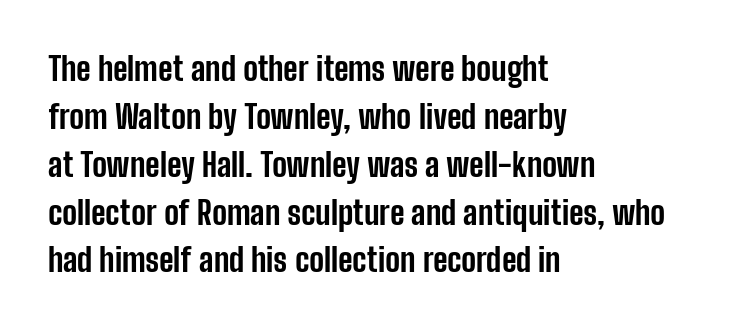
Horizontal alignment here is leftward, the default for most running prose. Posture: straight, roman, zero tilt. Here the designer chose a conventional face with non-uniform glyph widths. Glyph-to-glyph distance matches everyday printed text. The gap between lines stays unmarked.
